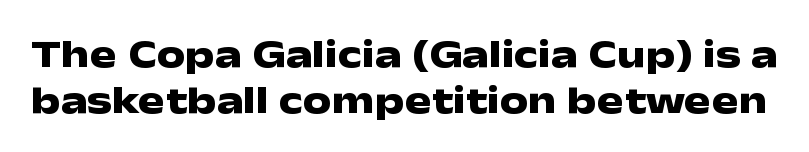
The image shows 40 px heavy, wide sans-serif type, upright; set tight line spacing (1.15x), normal letter spacing, not underlined; low stroke contrast and a medium x-height.
